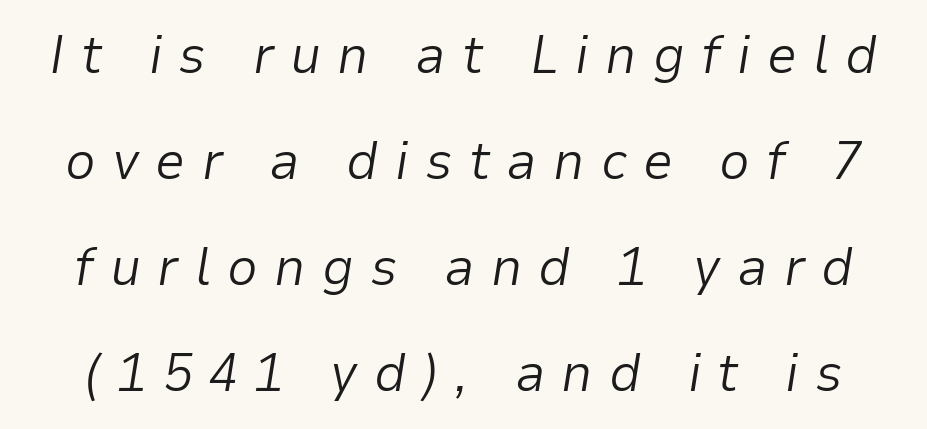
Q: Is the text bold? A: No.
Q: Is the text italic (slanted)? A: Yes, it leans right by about 9 degrees.
Q: Is the text underlined? A: No.
Q: Is the spacing between letters normal or unusually wide? A: Unusually wide.
Q: Is the spacing between lines tight, normal or loose? A: Loose.
Q: Width (condensed, normal, or wide)? A: Normal.
Q: Stroke contrast? A: Low.
Q: x-height? A: Medium.
Q: Monospaced? A: No.
